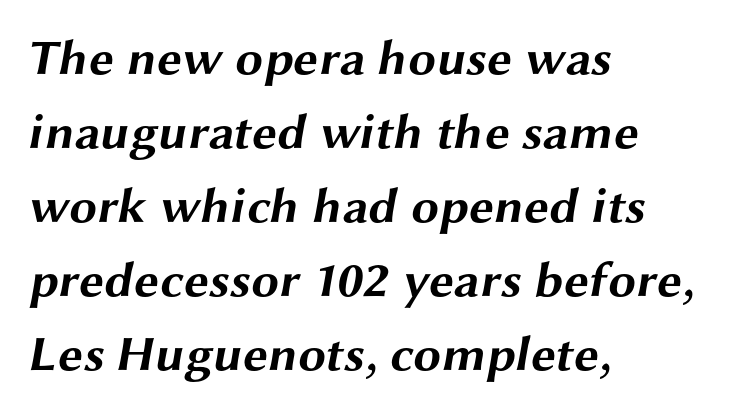
Q: Is the text bold? A: Yes.
Q: Is the typeface a serif or a sans-serif typeface? A: Sans-serif.
Q: Is the text underlined? A: No.
Q: How is the paragraph aligned? A: Left-aligned.
Q: Is the spacing between letters normal or unusually wide? A: Normal.
Q: Is the spacing between lines tight, normal or loose? A: Normal.
Q: Width (condensed, normal, or wide)? A: Wide.
Q: Stroke contrast? A: Medium.
Q: x-height? A: Medium.
Q: Monospaced? A: No.
